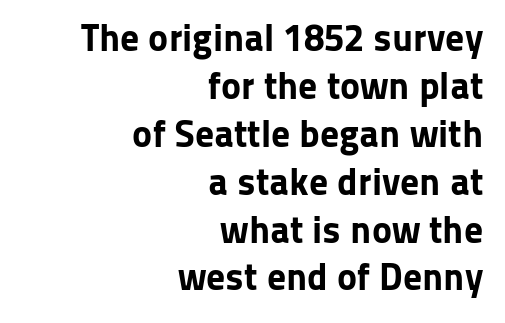
Q: Is the text bold? A: Yes.
Q: Is the text italic (slanted)? A: No, it is upright.
Q: Is the typeface a serif or a sans-serif typeface? A: Sans-serif.
Q: Is the text underlined? A: No.
Q: How is the paragraph aligned? A: Right-aligned.
Q: Is the spacing between letters normal or unusually wide? A: Normal.
Q: Is the spacing between lines tight, normal or loose? A: Normal.
Q: Width (condensed, normal, or wide)? A: Normal.
Q: Stroke contrast? A: Low.
Q: x-height? A: Medium.
Q: Monospaced? A: No.
